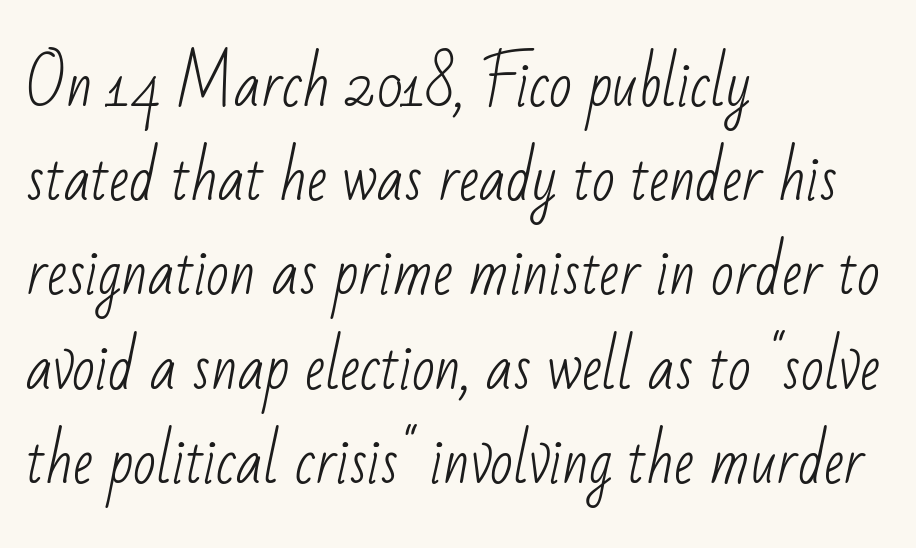
The image shows 60 px light, condensed sans-serif type; set left-aligned, normal line spacing (1.57x), normal letter spacing, not underlined; low stroke contrast and a small x-height.
